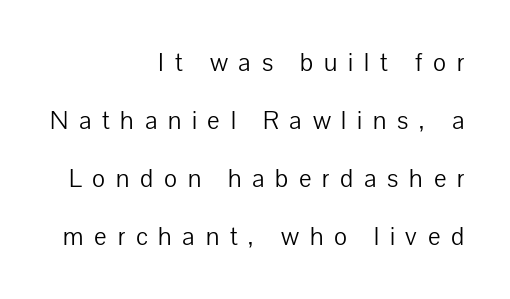
Italic? Not at all — the glyphs are vertical. The passage shown has open, widely tracked lettering throughout. This rendering features lettering with no underline. Compared with typical paragraphs, the rows here are farther apart.
